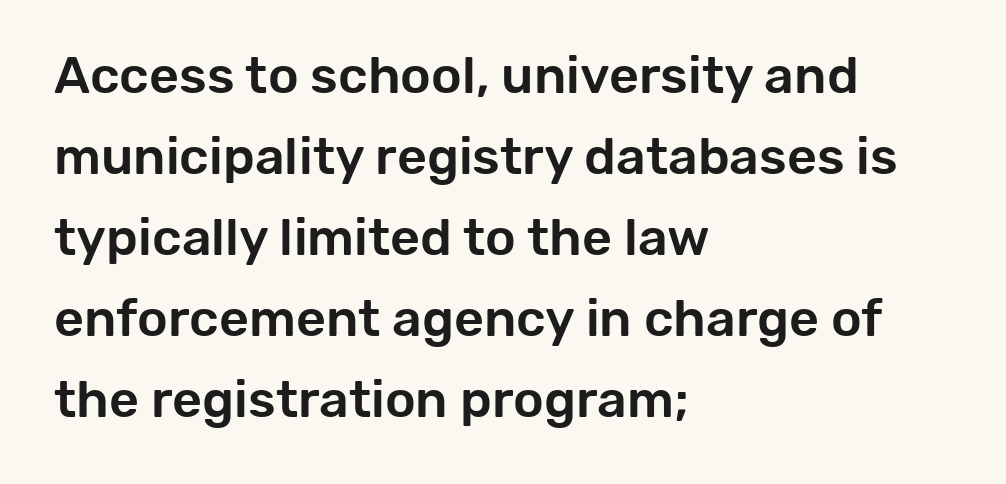
Q: Is the text italic (slanted)? A: No, it is upright.
Q: Is the typeface a serif or a sans-serif typeface? A: Sans-serif.
Q: Is the text underlined? A: No.
Q: How is the paragraph aligned? A: Left-aligned.
Q: Is the spacing between letters normal or unusually wide? A: Normal.
Q: Is the spacing between lines tight, normal or loose? A: Normal.
Q: Width (condensed, normal, or wide)? A: Normal.
Q: Stroke contrast? A: Low.
Q: x-height? A: Medium.
Q: Monospaced? A: No.
